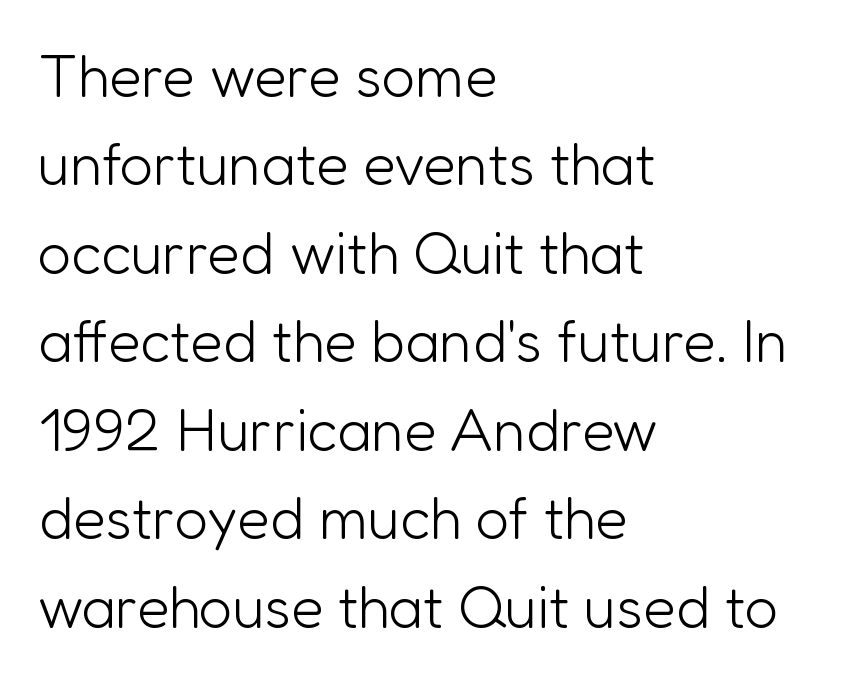
Q: Is the text bold? A: No.
Q: Is the text italic (slanted)? A: No, it is upright.
Q: Is the typeface a serif or a sans-serif typeface? A: Sans-serif.
Q: Is the text underlined? A: No.
Q: How is the paragraph aligned? A: Left-aligned.
Q: Is the spacing between letters normal or unusually wide? A: Normal.
Q: Is the spacing between lines tight, normal or loose? A: Normal.
Q: Width (condensed, normal, or wide)? A: Normal.
Q: Stroke contrast? A: Low.
Q: x-height? A: Medium.
Q: Monospaced? A: No.
